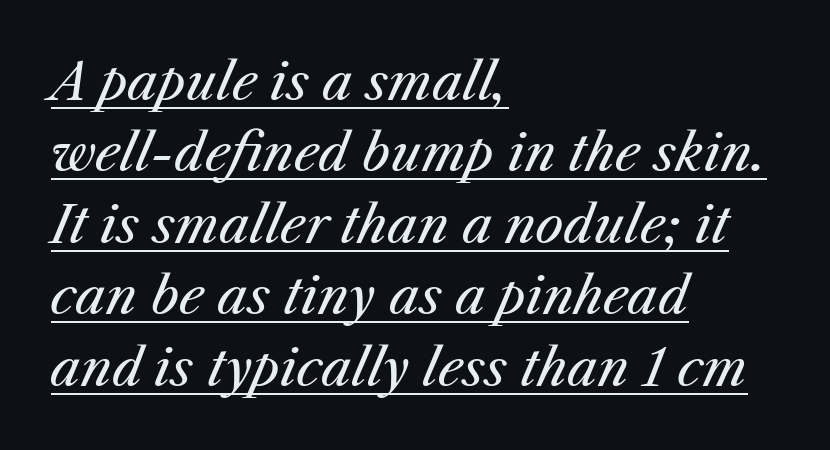
Typeset ragged right — the left edge is the straight one. The cut favours lightness, reaching ordinary text weight at its darkest. When letters slant like this, we call the style italic. The letters advance in unequal steps, a hallmark of proportional type.
